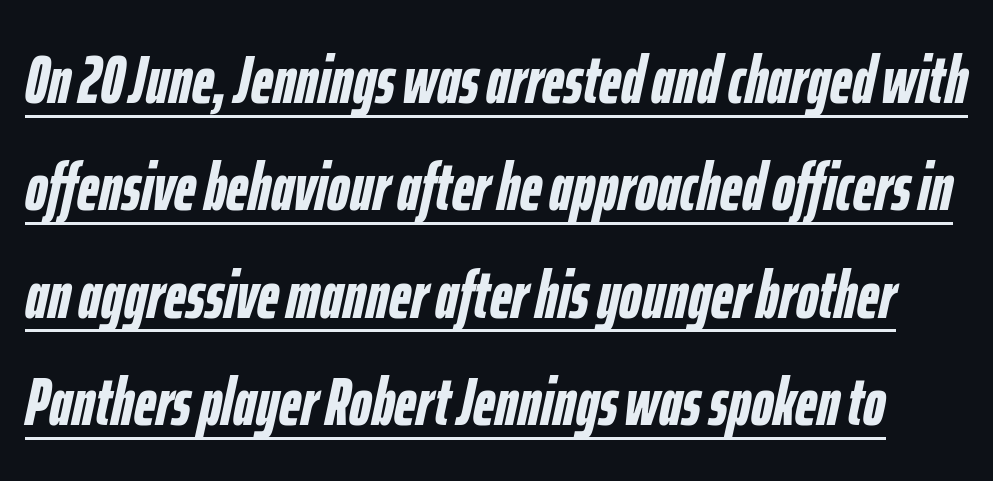
A typographer would call this underscored text. Students, note that the glyphs here touch the page at normal intervals. Leading: standard. A typesetter would call this proportional, since set widths differ per character.
